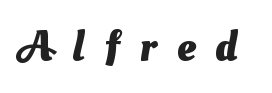
{"serif": "no", "bold": "yes", "weight": "heavy", "width": "normal", "stroke_contrast": "medium", "x_height": "small", "monospaced": "no", "underline": "no", "letter_spacing": "wide", "letter_spacing_em": 0.49, "glyph_px": 42}
